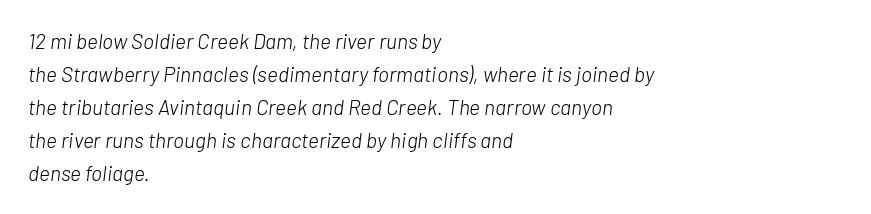
{"italic": "yes", "lean": "right", "slant_degrees": 7, "bold": "no", "underline": "no", "align": "left", "line_spacing": "normal", "line_spacing_ratio": 1.57, "letter_spacing": "normal", "letter_spacing_em": 0.0, "glyph_px": 21}
